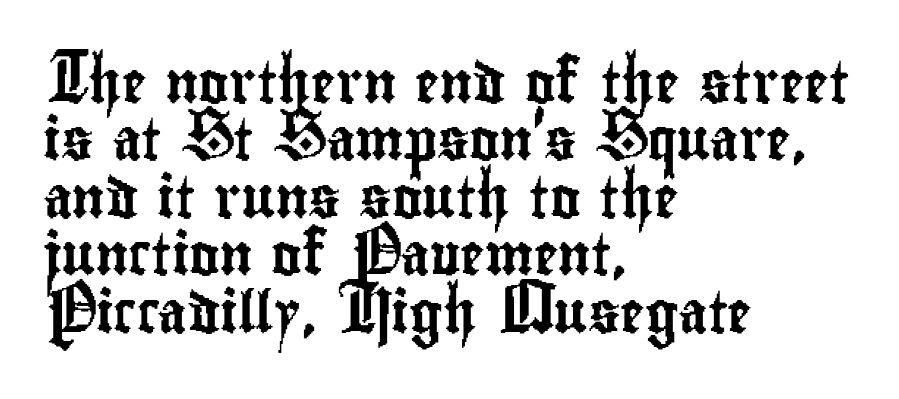
{"serif": "no", "italic": "no", "width": "condensed", "stroke_contrast": "low", "x_height": "small", "monospaced": "no", "underline": "no", "align": "left", "line_spacing": "normal", "line_spacing_ratio": 1.4, "letter_spacing": "normal", "letter_spacing_em": 0.0, "glyph_px": 41}
